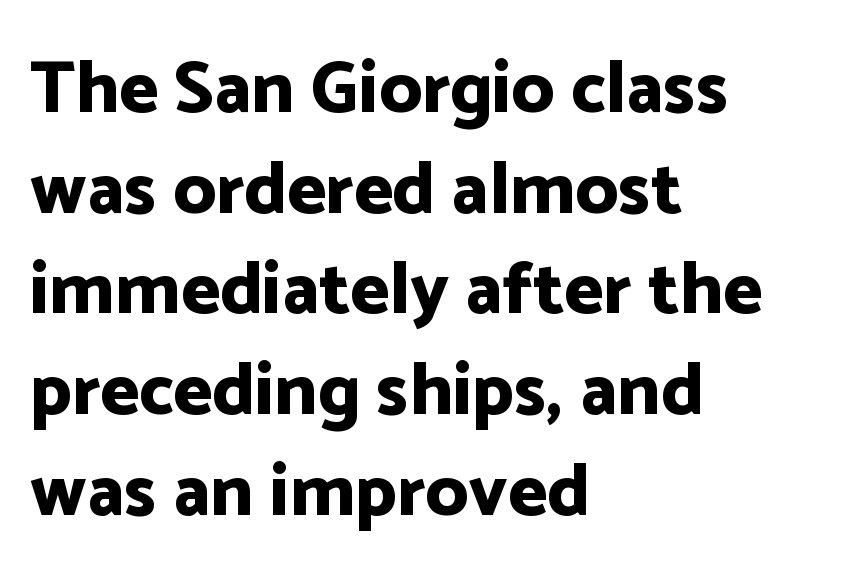
The image shows 74 px bold sans-serif type, upright; set left-aligned, normal line spacing (1.36x), normal letter spacing, not underlined; low stroke contrast and a medium x-height.
